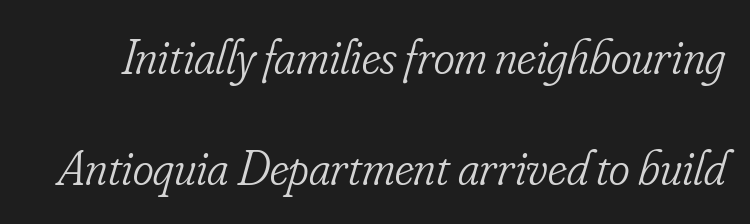
{"serif": "yes", "italic": "yes", "lean": "right", "slant_degrees": 16, "bold": "no", "weight": "light", "width": "condensed", "stroke_contrast": "low", "x_height": "small", "monospaced": "no", "underline": "no", "line_spacing": "loose", "line_spacing_ratio": 2.23, "letter_spacing": "normal", "letter_spacing_em": 0.0, "glyph_px": 50}
